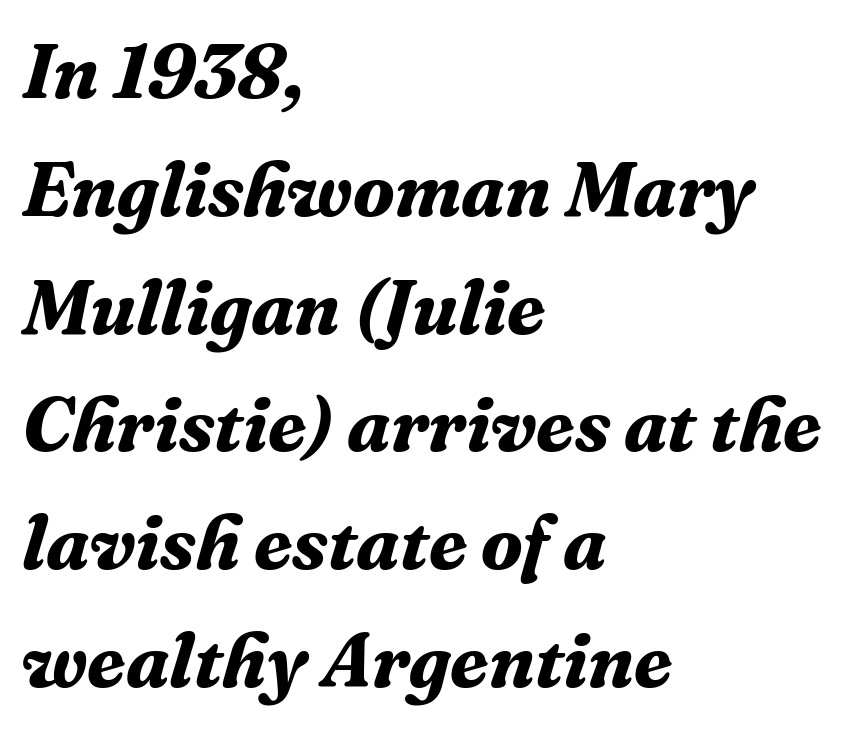
The passage shown leans; its letterforms are oblique. Line starts are locked; line ends wander. Just letters on the line, the space beneath them empty. Evenly set lines give the paragraph a standard silhouette. Character widths vary here, with narrow letters taking less room than wide ones. Each letter's strokes conclude with small projecting serifs.
